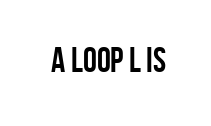
This rendering features lettering with no underline. Characters follow at the spacing the type designer built in. In terms of posture, this sample is upright. Looks like regular typesetting: each glyph gets only the width it needs. No feet cap the strokes, marking this as sans-serif type.
